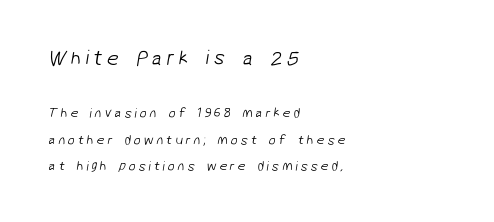
Does the leading feel generous? Absolutely, it's lavish. Inter-character spacing is expanded well beyond the font's built-in metrics. Horizontally, the lines are justified to the leading edge only. Stroke thickness stays within the range of a standard reading face or lighter.
